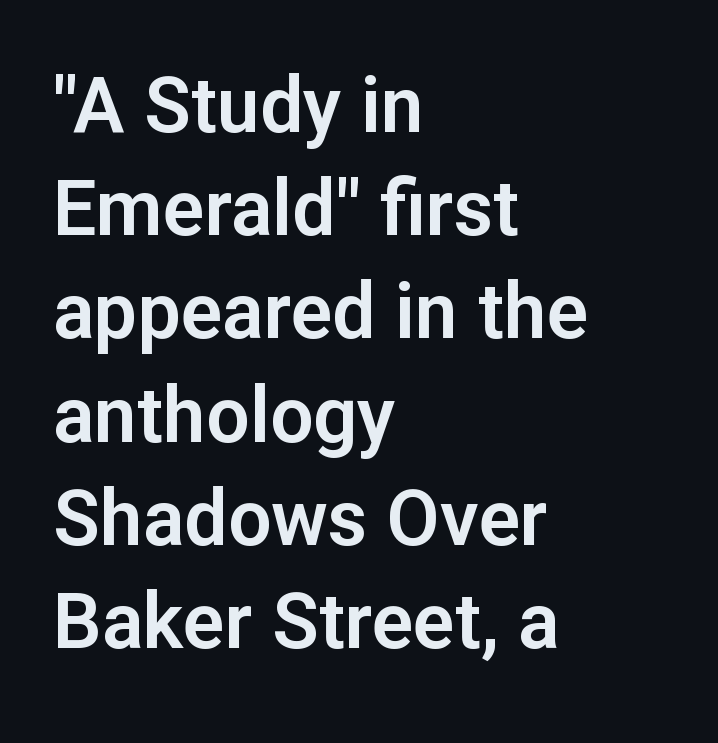
Observe the absence of serifs on each vertical stroke in this sample. Looks like regular typesetting: each glyph gets only the width it needs. Horizontal bands of white between lines are of average thickness. Ascenders rise straight up at ninety degrees.
